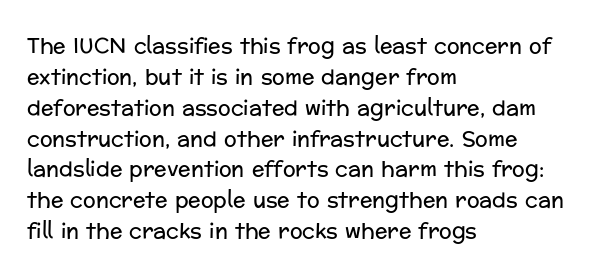
Q: Is the text bold? A: No.
Q: Is the text italic (slanted)? A: No, it is upright.
Q: Is the text underlined? A: No.
Q: How is the paragraph aligned? A: Left-aligned.
Q: Is the spacing between letters normal or unusually wide? A: Normal.
Q: Is the spacing between lines tight, normal or loose? A: Normal.
